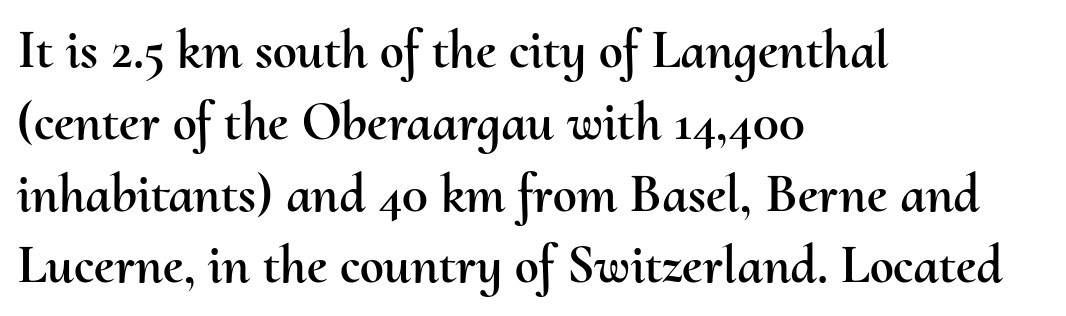
The image shows 54 px text type, upright; set left-aligned, normal line spacing (1.33x), normal letter spacing, not underlined; medium stroke contrast and a small x-height.
